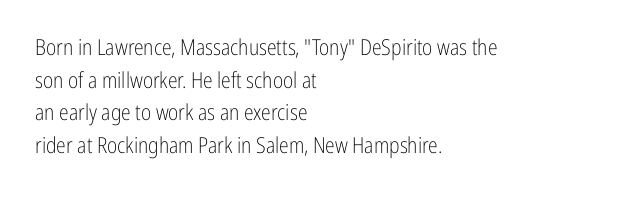
Rows of type keep a routine distance in the vertical direction. The space beneath each line is pristine and unruled. Which margin do the lines hug? The left one — the right edge is uneven. The letterforms sit shoulder to shoulder at normal distance.
